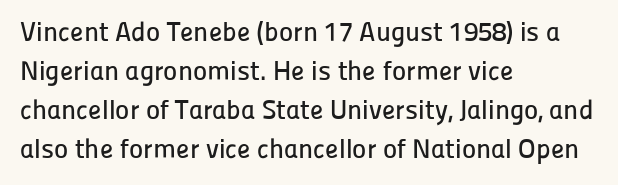
{"italic": "no", "underline": "no", "align": "left", "line_spacing": "normal", "line_spacing_ratio": 1.44, "letter_spacing": "normal", "letter_spacing_em": 0.0, "glyph_px": 27}
